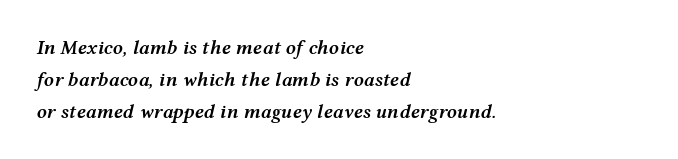
Q: Is the text bold? A: Semi-bold.
Q: Is the text italic (slanted)? A: Yes, it leans right by about 12 degrees.
Q: Is the text underlined? A: No.
Q: How is the paragraph aligned? A: Left-aligned.
Q: Is the spacing between letters normal or unusually wide? A: Normal.
Q: Is the spacing between lines tight, normal or loose? A: Normal.
